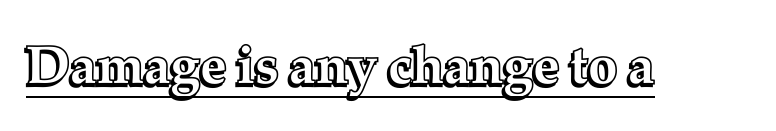
{"italic": "no", "width": "normal", "x_height": "medium", "monospaced": "no", "underline": "yes", "letter_spacing": "normal", "letter_spacing_em": 0.0, "glyph_px": 53}
